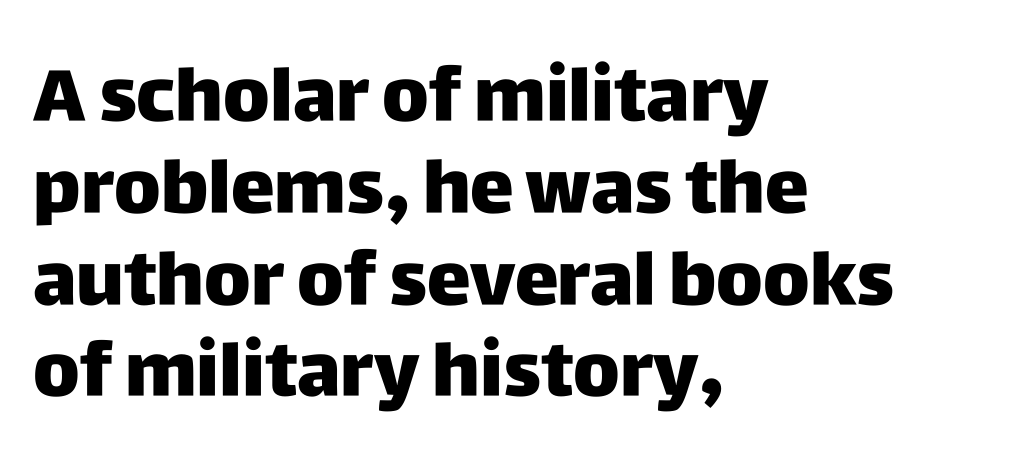
Q: Is the text italic (slanted)? A: No, it is upright.
Q: Is the typeface a serif or a sans-serif typeface? A: Sans-serif.
Q: Is the text underlined? A: No.
Q: How is the paragraph aligned? A: Left-aligned.
Q: Is the spacing between letters normal or unusually wide? A: Normal.
Q: Width (condensed, normal, or wide)? A: Normal.
Q: Stroke contrast? A: Low.
Q: x-height? A: Large.
Q: Monospaced? A: No.
